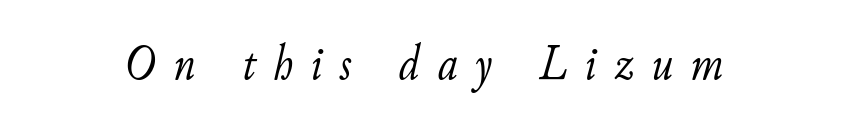
The image shows 49 px light type, italic (leaning right); set unusually wide letter spacing (+0.36 em), not underlined; low stroke contrast and a small x-height.
